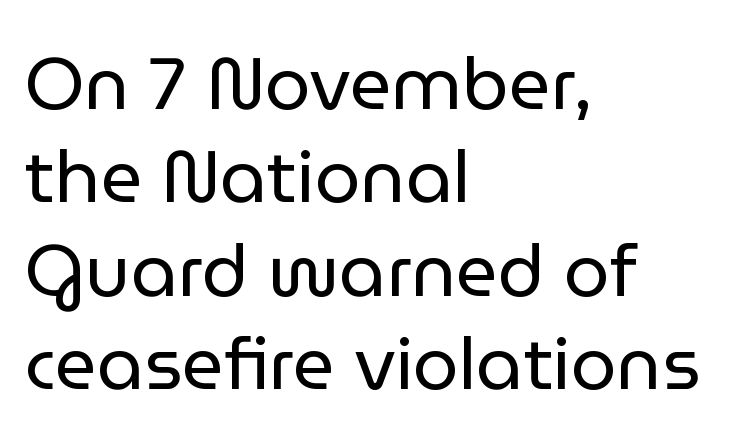
The lettering stays uniformly vertical, giving the passage a roman look. Layout note: lines flush left. How are the letters spaced? Ordinarily, with no added tracking. Regular leading. Check where the strokes stop: nothing finishes them off — pure sans.
